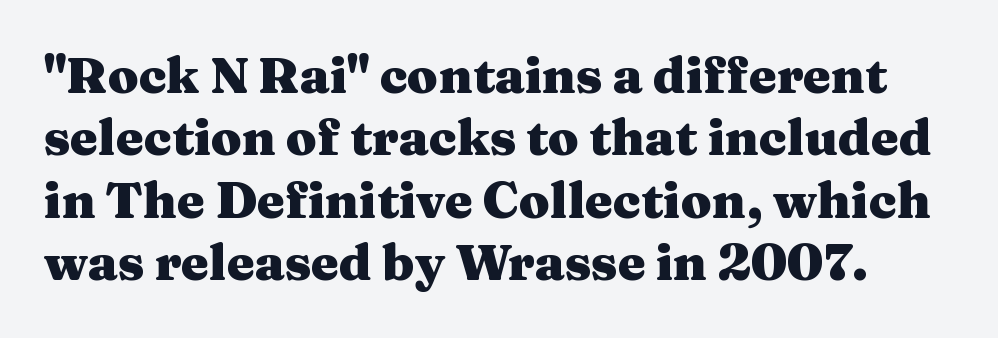
{"serif": "yes", "italic": "no", "bold": "yes", "weight": "heavy", "width": "wide", "stroke_contrast": "medium", "x_height": "medium", "monospaced": "no", "underline": "no", "line_spacing": "normal", "line_spacing_ratio": 1.25, "letter_spacing": "normal", "letter_spacing_em": 0.0, "glyph_px": 50}
